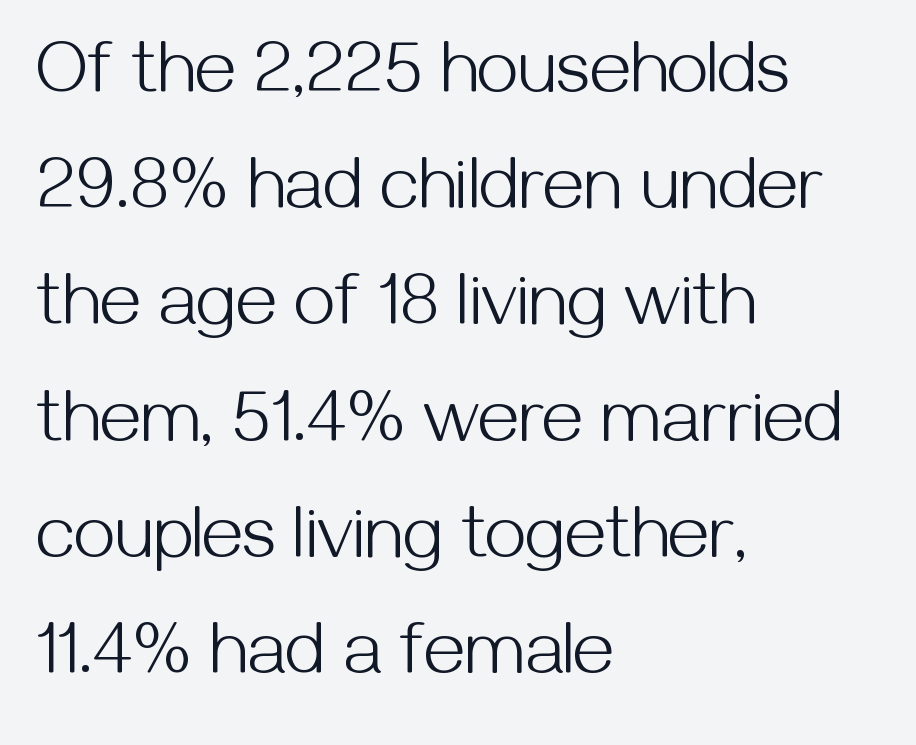
The image shows 74 px light sans-serif type, upright; set left-aligned, normal line spacing (1.57x), normal letter spacing, not underlined; medium stroke contrast and a medium x-height.
